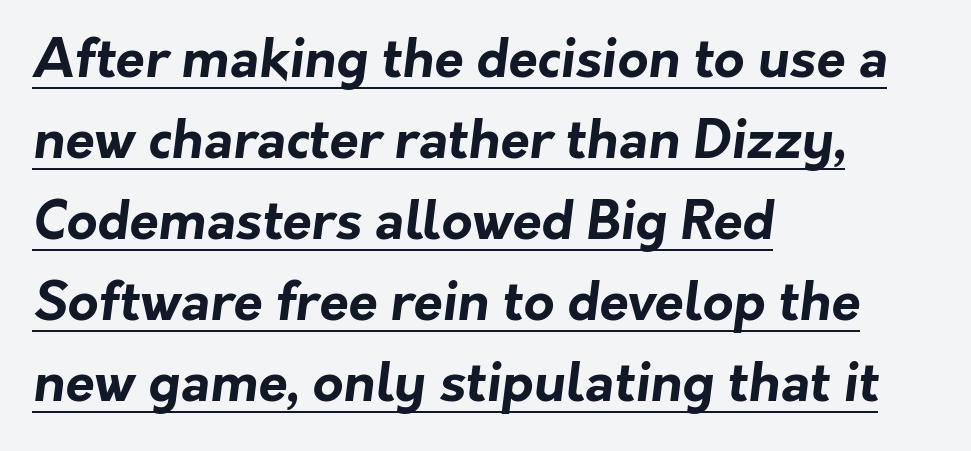
The font family rendered here belongs to the sans-serif group. This is heavy type, rendered in bold. A typesetter would call this zero additional tracking. Notice how a bar underscores the lettering throughout.
